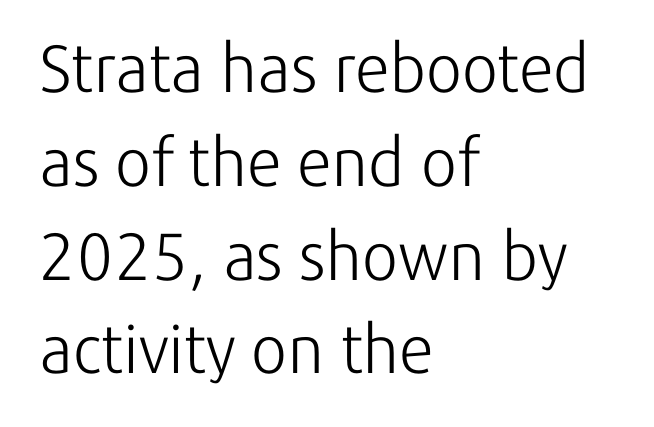
{"serif": "no", "italic": "no", "bold": "no", "weight": "light", "width": "normal", "stroke_contrast": "low", "x_height": "medium", "monospaced": "no", "underline": "no", "align": "left", "line_spacing": "normal", "line_spacing_ratio": 1.4, "letter_spacing": "normal", "letter_spacing_em": 0.0, "glyph_px": 67}
